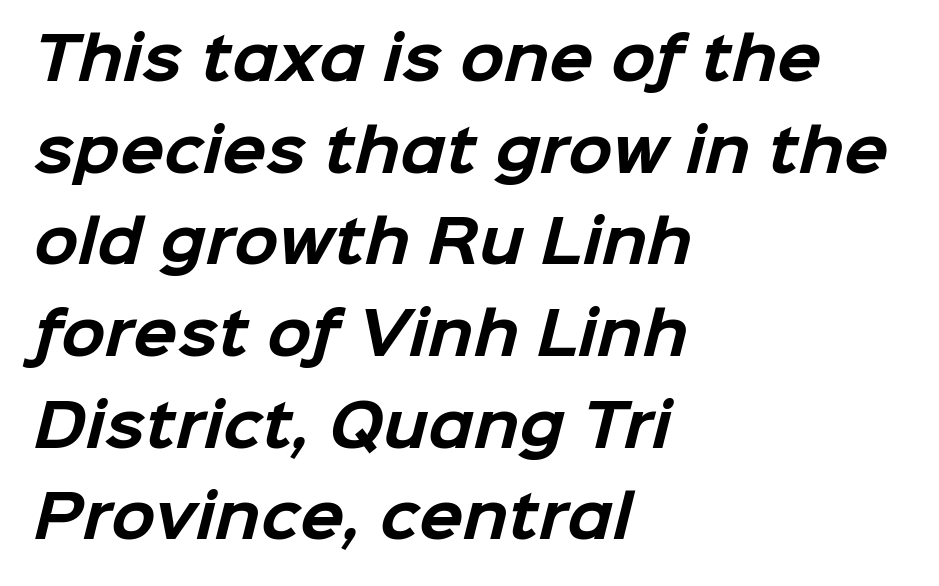
Tracking here is standard; glyphs follow each other at the usual distance. Underline: absent. The face used here has the dense, thick strokes of a bold. A classic flush-left, rag-right setting is used for this passage. What kind of face is this? One without serifs — a sans.
